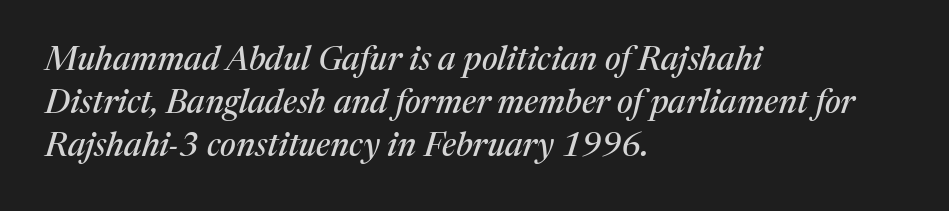
The image shows 33 px serif type, italic (leaning right); set left-aligned, normal line spacing (1.31x), normal letter spacing, not underlined; medium stroke contrast and a medium x-height.
